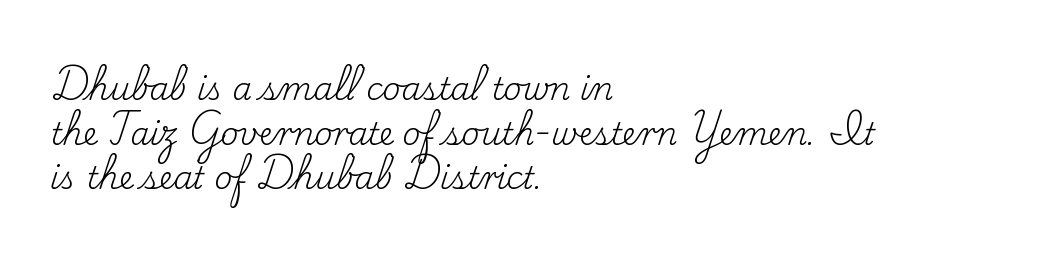
{"serif": "yes", "bold": "no", "weight": "regular", "width": "normal", "stroke_contrast": "low", "x_height": "small", "monospaced": "no", "underline": "no", "align": "left", "line_spacing": "normal", "line_spacing_ratio": 1.44, "letter_spacing": "normal", "letter_spacing_em": 0.0, "glyph_px": 31}
